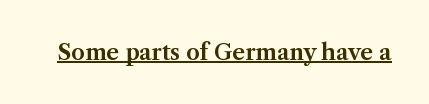
Compared with typical body copy, the letter spacing here is the same. Honestly, the underline is the first thing you notice here. No italicization has been applied; the sample stays upright.
